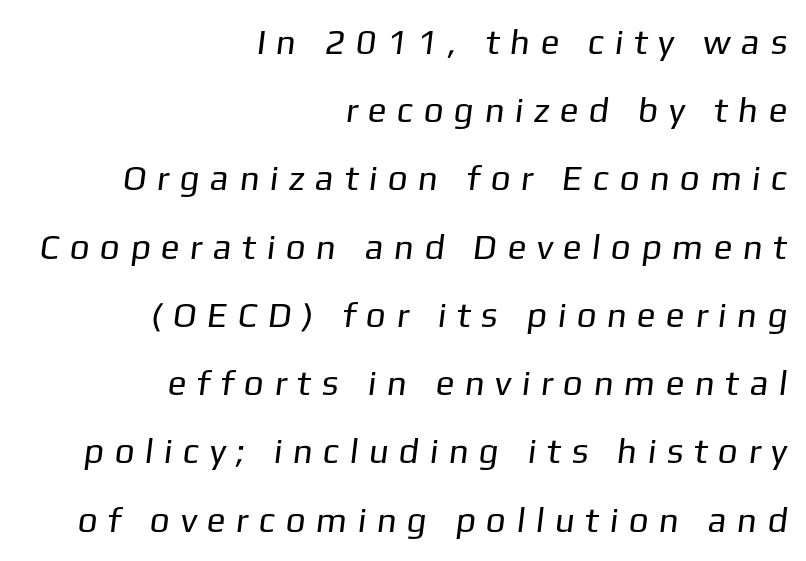
Serifs: no, the terminals of the letterforms are clean. This sample has the flowing, uneven cadence of proportional lettering. Letters have the restrained weight of plain body copy at most. The leading is generous, giving the passage an open texture.
